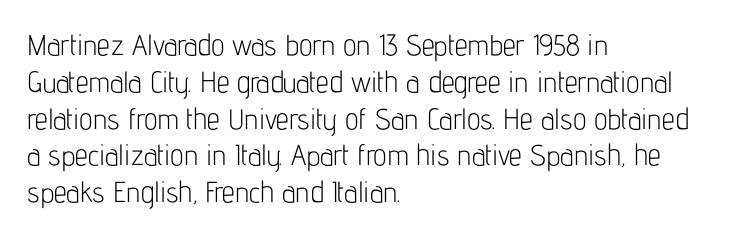
The image shows 29 px light, condensed sans-serif type, upright; set left-aligned, normal line spacing (1.27x), normal letter spacing, not underlined; low stroke contrast and a medium x-height.
